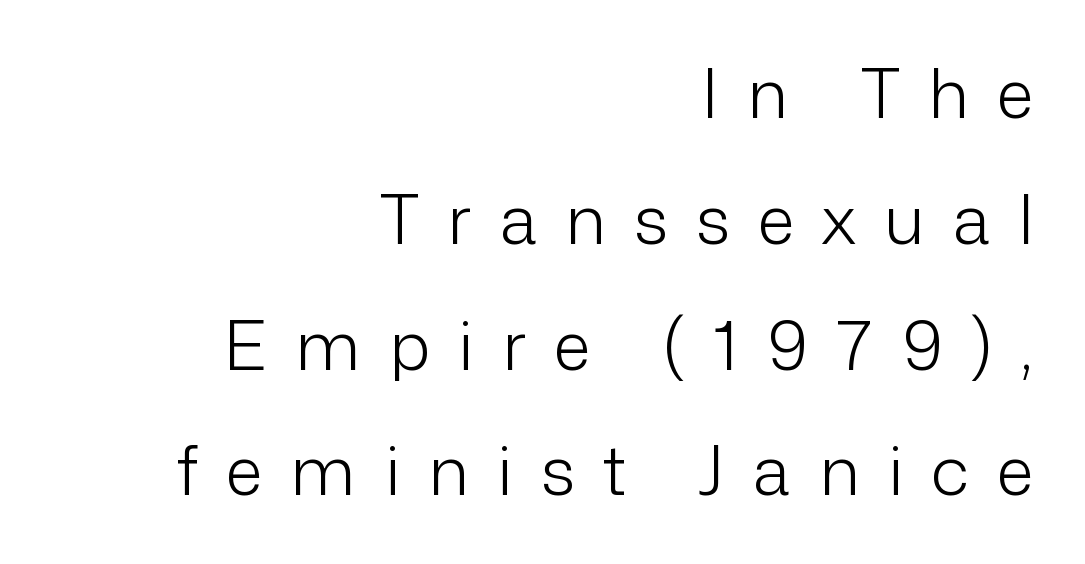
The image shows 68 px light sans-serif type, upright; set right-aligned, line spacing 1.85x, unusually wide letter spacing (+0.42 em), not underlined; low stroke contrast and a medium x-height.
